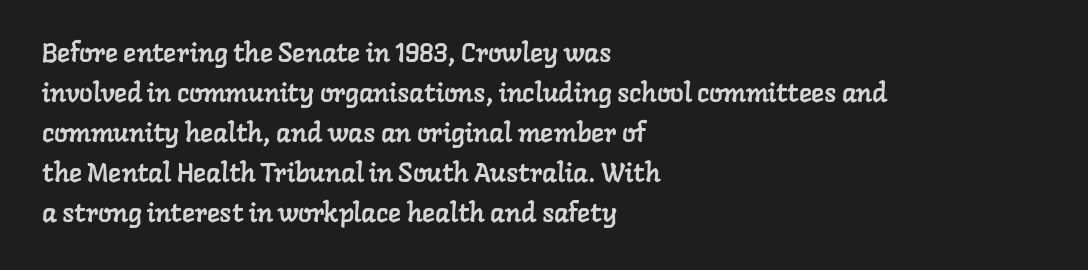
Nobody drew a line under any word here. Horizontal alignment here is leftward, the default for most running prose. The rendering uses a moderate line-height, typical for paragraphs. Tracking here is standard; glyphs follow each other at the usual distance.
